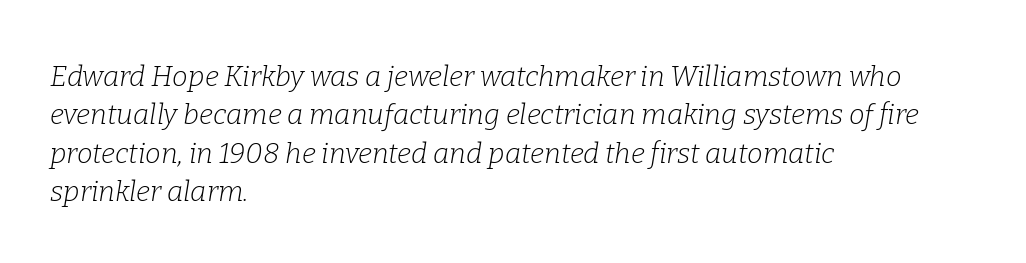
Vertical spacing — default. The text block is weighted toward the left margin, trailing off unevenly rightward. Style check: oblique. The rendering uses natural spacing where letterforms have individual widths. Letter spacing: default. Regarding serifs, this sample has them.
